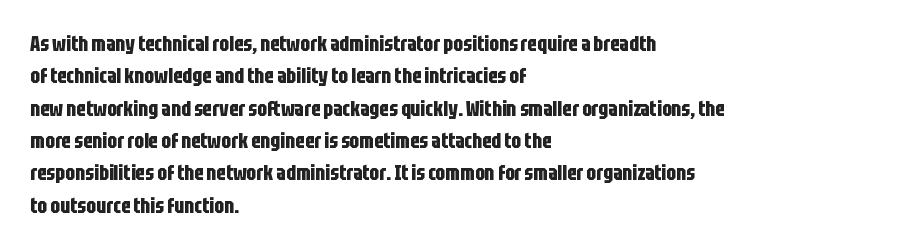
Q: Is the text bold? A: Yes.
Q: Is the text italic (slanted)? A: No, it is upright.
Q: Is the text underlined? A: No.
Q: How is the paragraph aligned? A: Left-aligned.
Q: Is the spacing between letters normal or unusually wide? A: Normal.
Q: Is the spacing between lines tight, normal or loose? A: Normal.
